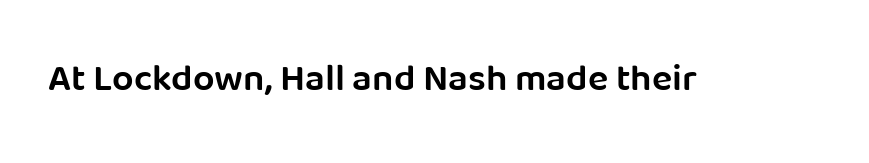
Q: Is the text bold? A: Semi-bold.
Q: Is the text italic (slanted)? A: No, it is upright.
Q: Is the typeface a serif or a sans-serif typeface? A: Sans-serif.
Q: Is the text underlined? A: No.
Q: Is the spacing between letters normal or unusually wide? A: Normal.
Q: Width (condensed, normal, or wide)? A: Normal.
Q: Stroke contrast? A: Low.
Q: x-height? A: Large.
Q: Monospaced? A: No.
